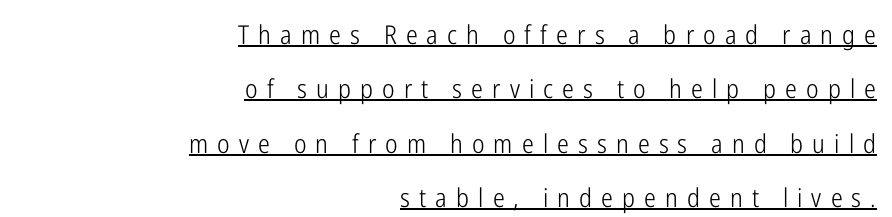
The image shows 26 px text type, upright; set right-aligned, loose line spacing (2.09x), unusually wide letter spacing (+0.35 em), underlined.
